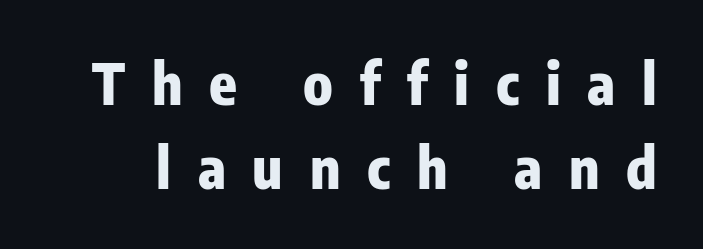
{"serif": "no", "italic": "no", "bold": "yes", "weight": "heavy", "width": "condensed", "stroke_contrast": "low", "x_height": "medium", "monospaced": "no", "underline": "no", "line_spacing": "normal", "line_spacing_ratio": 1.48, "letter_spacing": "wide", "letter_spacing_em": 0.47, "glyph_px": 57}
